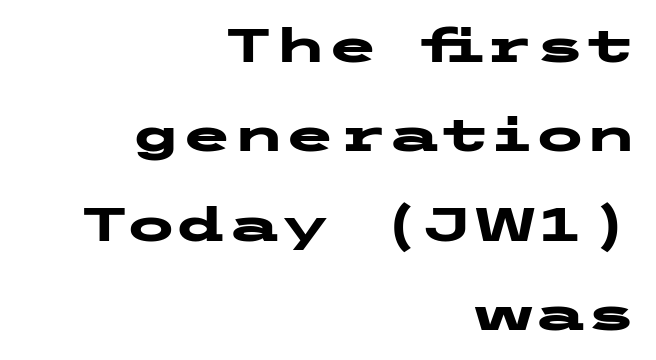
{"serif": "no", "italic": "no", "bold": "yes", "weight": "heavy", "width": "wide", "stroke_contrast": "low", "x_height": "medium", "underline": "no", "align": "right", "line_spacing": "loose", "line_spacing_ratio": 1.9, "letter_spacing": "normal", "letter_spacing_em": 0.0, "glyph_px": 47}
